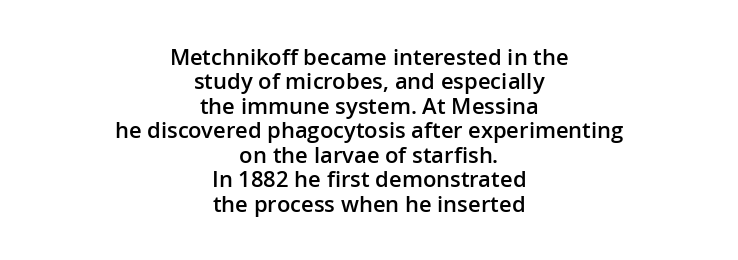
Each row of text sits above clean, open space. Ascenders rise straight up at ninety degrees. Honestly, the rows look squashed on top of each other. Inter-character spacing is left at the font's built-in metrics. Leftover space on each line is divided equally before and after the words. Weight check: semibold — heavier than regular, not quite bold.
